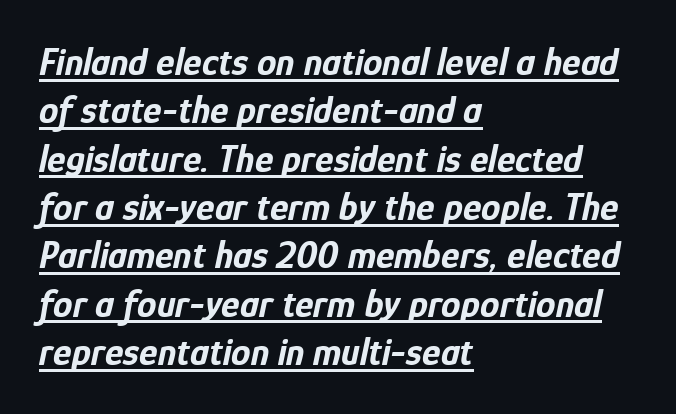
The rendering uses the underline text-decoration. Stroke thickness is high; the sample reads as a true bold. Nothing unusual about the tracking: characters are spaced as the font intends. You can tell it's italic because the verticals aren't actually vertical.
